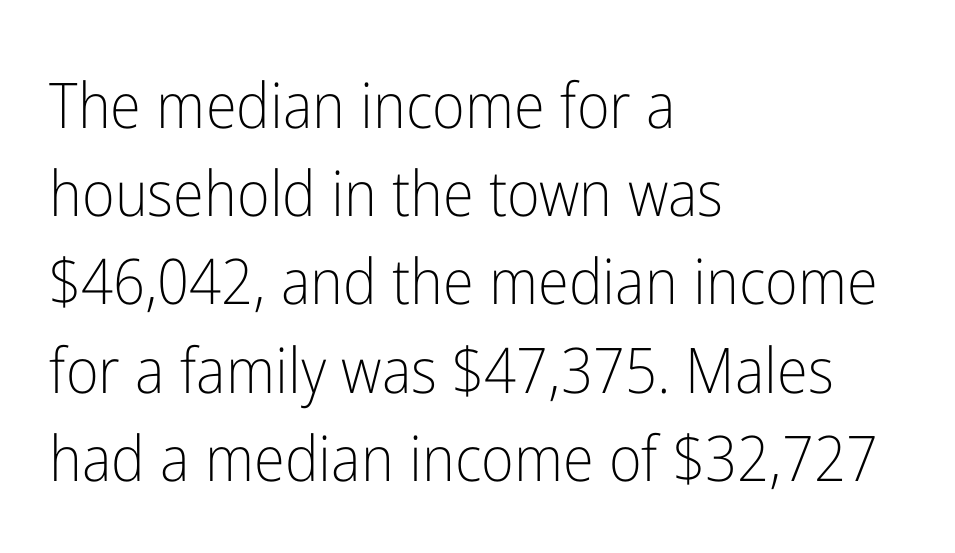
Q: Is the text bold? A: No.
Q: Is the text italic (slanted)? A: No, it is upright.
Q: Is the typeface a serif or a sans-serif typeface? A: Sans-serif.
Q: Is the text underlined? A: No.
Q: How is the paragraph aligned? A: Left-aligned.
Q: Is the spacing between letters normal or unusually wide? A: Normal.
Q: Is the spacing between lines tight, normal or loose? A: Normal.
Q: Width (condensed, normal, or wide)? A: Condensed.
Q: Stroke contrast? A: Low.
Q: x-height? A: Medium.
Q: Monospaced? A: No.
